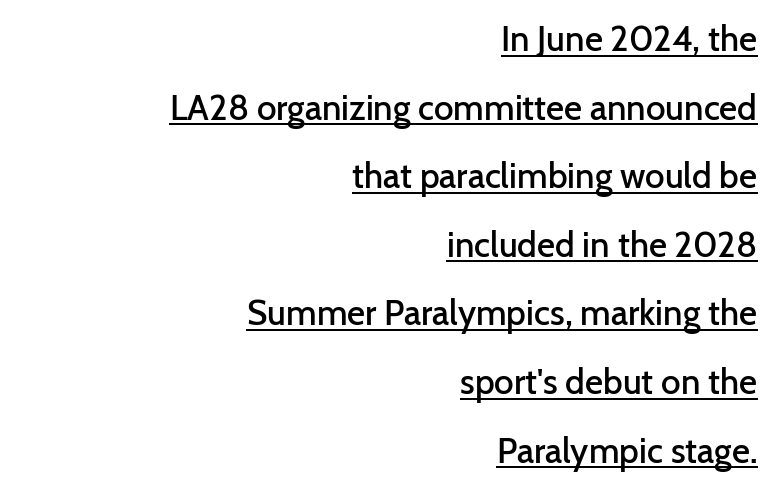
The image shows 35 px semibold sans-serif type, upright; set right-aligned, loose line spacing (1.96x), normal letter spacing, underlined; low stroke contrast and a medium x-height.
